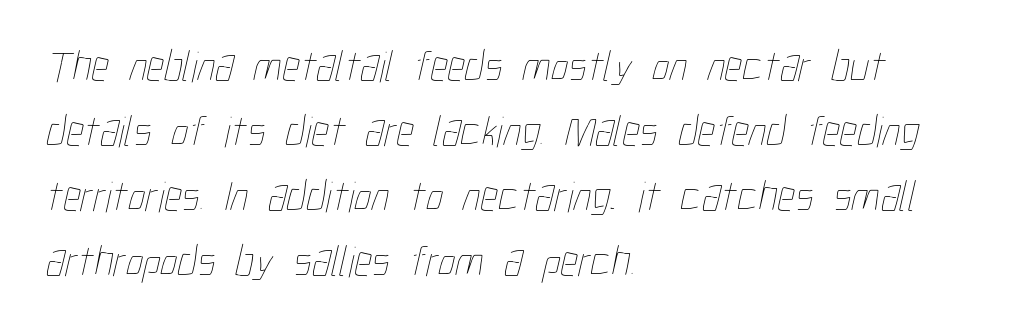
Q: Is the text bold? A: No.
Q: Is the text underlined? A: No.
Q: How is the paragraph aligned? A: Left-aligned.
Q: Is the spacing between letters normal or unusually wide? A: Normal.
Q: Is the spacing between lines tight, normal or loose? A: Normal.
Q: Width (condensed, normal, or wide)? A: Condensed.
Q: Stroke contrast? A: Low.
Q: x-height? A: Medium.
Q: Monospaced? A: No.
